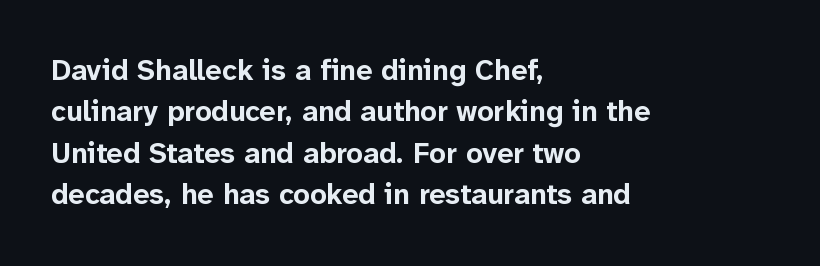
{"serif": "no", "italic": "no", "bold": "yes", "weight": "bold", "width": "normal", "stroke_contrast": "low", "x_height": "medium", "monospaced": "no", "underline": "no", "align": "left", "line_spacing": "normal", "line_spacing_ratio": 1.43, "letter_spacing": "normal", "letter_spacing_em": 0.0, "glyph_px": 29}
